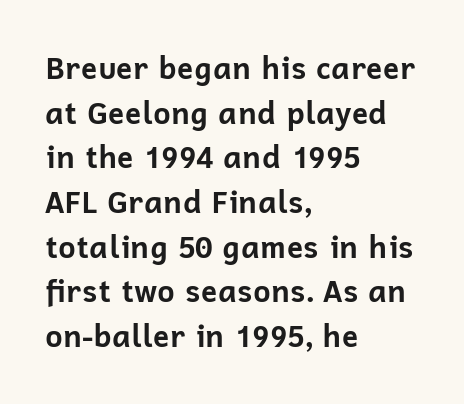
The passage shown is not underscored anywhere. In terms of weight, the rendering is a true, heavy bold. This rendering leaves character spacing at its baseline value. Character widths vary here, with narrow letters taking less room than wide ones.
